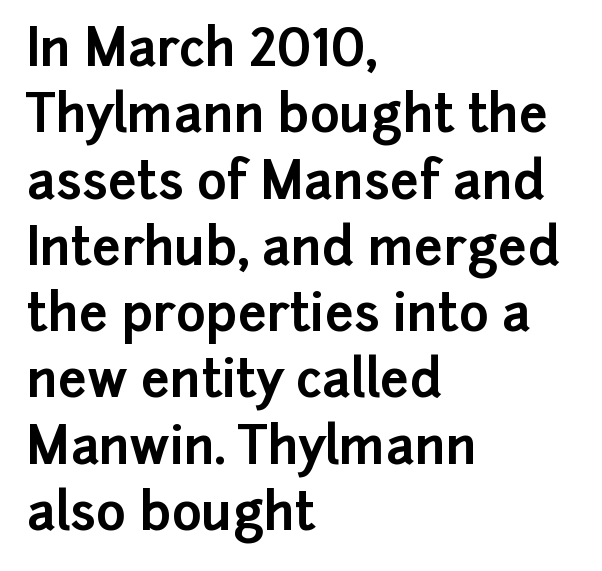
{"serif": "no", "italic": "no", "bold": "yes", "weight": "bold", "width": "normal", "stroke_contrast": "low", "x_height": "medium", "monospaced": "no", "underline": "no", "align": "left", "line_spacing": "normal", "line_spacing_ratio": 1.3, "letter_spacing": "normal", "letter_spacing_em": 0.0, "glyph_px": 51}
